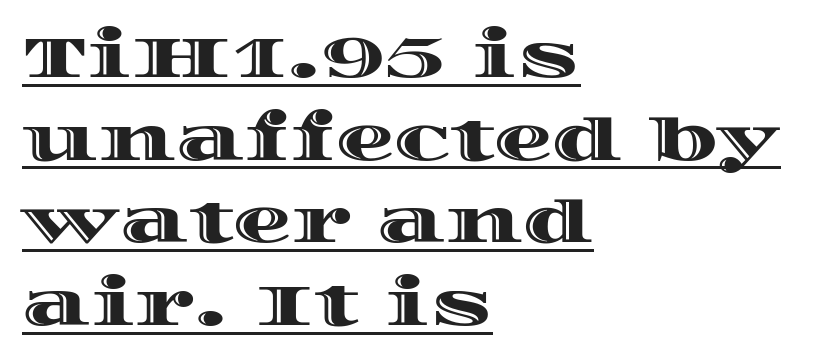
{"italic": "no", "width": "wide", "x_height": "large", "monospaced": "no", "underline": "yes", "align": "left", "line_spacing": "normal", "line_spacing_ratio": 1.4, "letter_spacing": "normal", "letter_spacing_em": 0.0, "glyph_px": 59}
